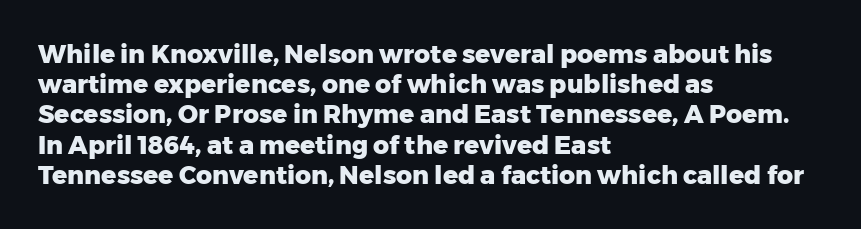
The passage shown is emphatically bold. The space directly below the letters is spotless. Tracking here is standard; glyphs follow each other at the usual distance. Where is the straight margin? On the left.
